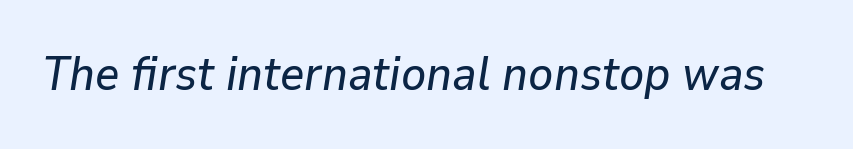
Q: Is the text italic (slanted)? A: Yes, it leans right by about 9 degrees.
Q: Is the text underlined? A: No.
Q: Is the spacing between letters normal or unusually wide? A: Normal.
Q: Width (condensed, normal, or wide)? A: Normal.
Q: Stroke contrast? A: Low.
Q: x-height? A: Medium.
Q: Monospaced? A: No.
